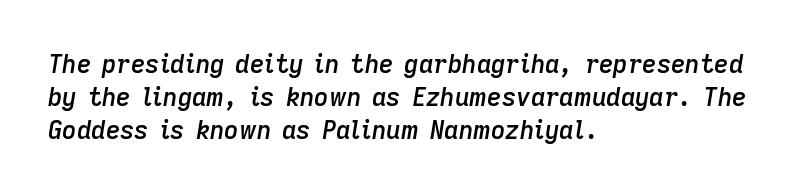
The image shows 25 px text type, italic (leaning right); set left-aligned, normal line spacing (1.33x), normal letter spacing, not underlined.
